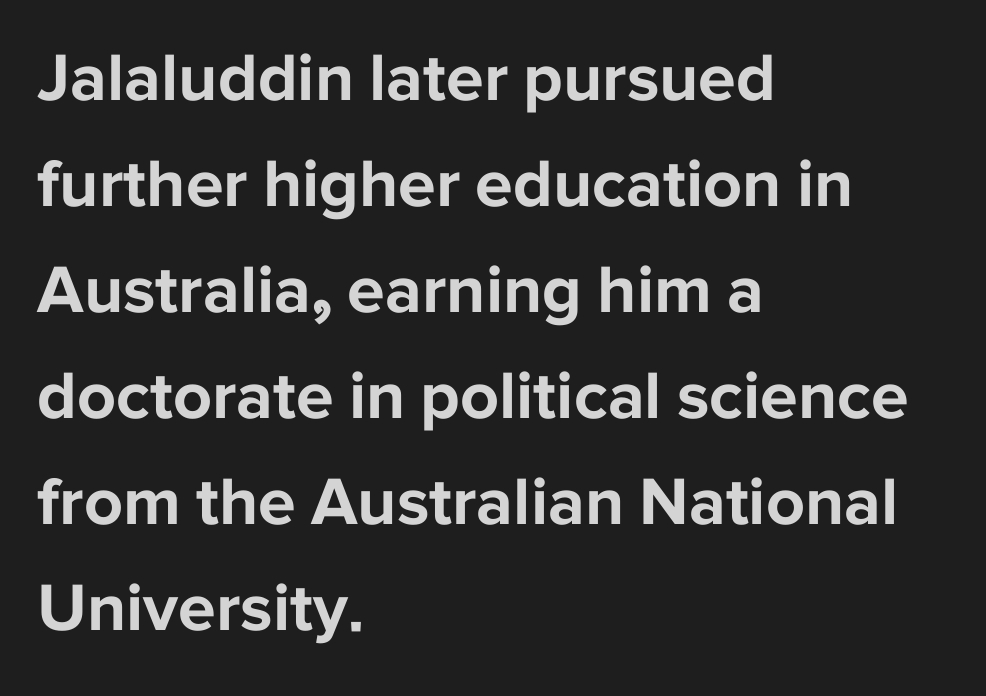
{"serif": "no", "italic": "no", "bold": "yes", "weight": "bold", "width": "normal", "stroke_contrast": "low", "x_height": "medium", "monospaced": "no", "underline": "no", "align": "left", "line_spacing": "normal", "line_spacing_ratio": 1.56, "letter_spacing": "normal", "letter_spacing_em": 0.0, "glyph_px": 68}
